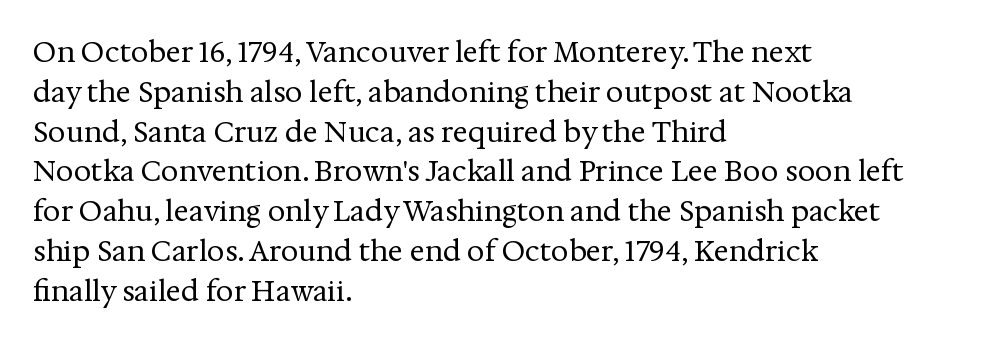
The image shows 28 px regular-weight serif type, upright; set left-aligned, normal line spacing (1.42x), normal letter spacing, not underlined; medium stroke contrast and a medium x-height.
